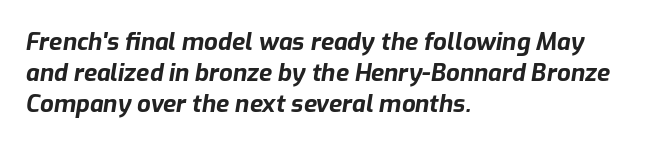
When letters slant like this, we call the style italic. The tracking reads as untouched default to a designer's eye. Does the leading feel generous? No, just average. Check under the words: just untouched page. This is heavy type, rendered in bold.
